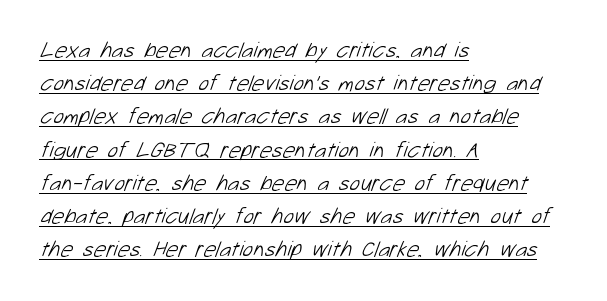
Successive baselines arrive at the customary interval. The glyphs are accompanied by a horizontal stroke just below them. Left-aligned paragraph, ragged on the right. Each word holds together tightly as a unit, with standard inter-letter gaps.
